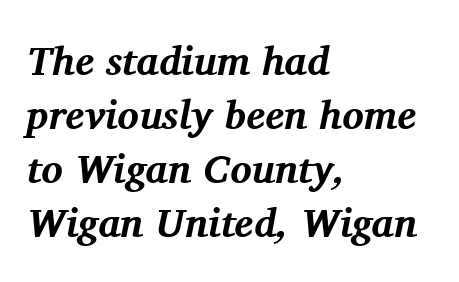
Q: Is the text bold? A: Yes.
Q: Is the text italic (slanted)? A: Yes, it leans right by about 11 degrees.
Q: Is the typeface a serif or a sans-serif typeface? A: Serif.
Q: Is the text underlined? A: No.
Q: How is the paragraph aligned? A: Left-aligned.
Q: Is the spacing between letters normal or unusually wide? A: Normal.
Q: Is the spacing between lines tight, normal or loose? A: Normal.
Q: Width (condensed, normal, or wide)? A: Normal.
Q: Stroke contrast? A: Medium.
Q: x-height? A: Medium.
Q: Monospaced? A: No.
